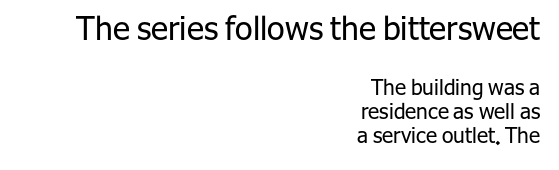
The image shows 32 px regular-weight sans-serif type, upright; set right-aligned, tight line spacing (1.14x), normal letter spacing, not underlined; the first (top) block is 1.52x larger; low stroke contrast and a medium x-height.
